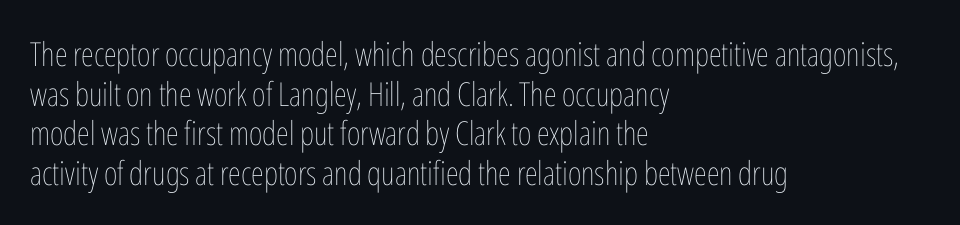
Q: Is the text bold? A: No.
Q: Is the text italic (slanted)? A: No, it is upright.
Q: Is the text underlined? A: No.
Q: How is the paragraph aligned? A: Left-aligned.
Q: Is the spacing between letters normal or unusually wide? A: Normal.
Q: Width (condensed, normal, or wide)? A: Condensed.
Q: Stroke contrast? A: Low.
Q: x-height? A: Medium.
Q: Monospaced? A: No.
